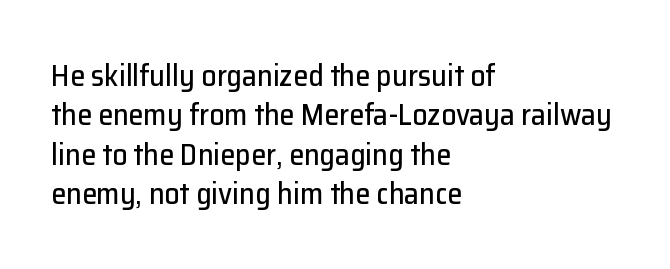
{"serif": "no", "italic": "no", "width": "normal", "stroke_contrast": "low", "x_height": "medium", "monospaced": "no", "underline": "no", "align": "left", "line_spacing": "normal", "line_spacing_ratio": 1.31, "letter_spacing": "normal", "letter_spacing_em": 0.0, "glyph_px": 30}
